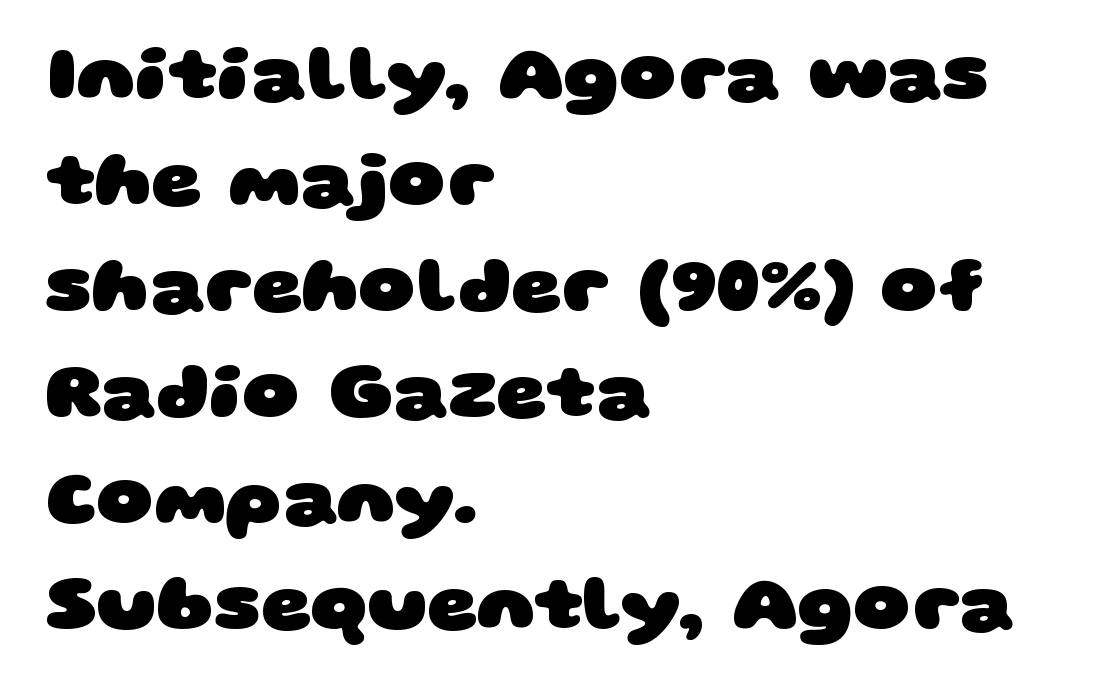
The image shows 78 px heavy, wide sans-serif type; set left-aligned, normal line spacing (1.36x), normal letter spacing, not underlined; low stroke contrast and a large x-height.
